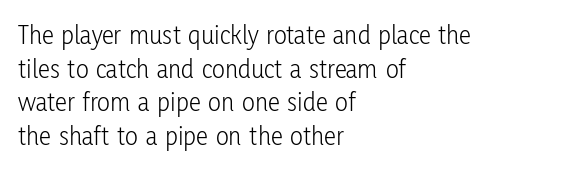
The image shows 27 px text type, upright; set left-aligned, normal line spacing (1.25x), normal letter spacing, not underlined.
